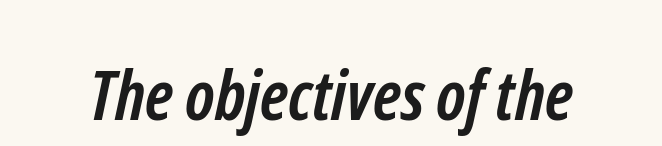
The image shows 69 px semibold, condensed sans-serif type; set normal letter spacing, not underlined; low stroke contrast and a medium x-height.
